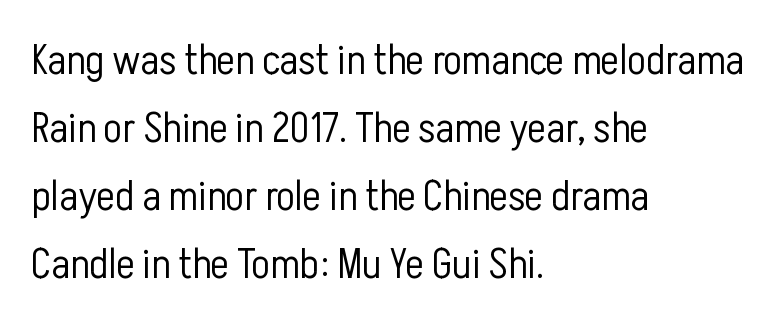
Q: Is the text bold? A: No.
Q: Is the text italic (slanted)? A: No, it is upright.
Q: Is the typeface a serif or a sans-serif typeface? A: Sans-serif.
Q: Is the text underlined? A: No.
Q: How is the paragraph aligned? A: Left-aligned.
Q: Is the spacing between letters normal or unusually wide? A: Normal.
Q: Is the spacing between lines tight, normal or loose? A: Normal.
Q: Width (condensed, normal, or wide)? A: Condensed.
Q: Stroke contrast? A: Low.
Q: x-height? A: Medium.
Q: Monospaced? A: No.
